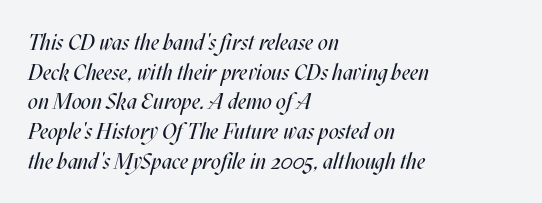
Q: Is the text bold? A: No.
Q: Is the text italic (slanted)? A: Yes, it leans right by about 17 degrees.
Q: Is the text underlined? A: No.
Q: How is the paragraph aligned? A: Left-aligned.
Q: Is the spacing between letters normal or unusually wide? A: Normal.
Q: Is the spacing between lines tight, normal or loose? A: Normal.
